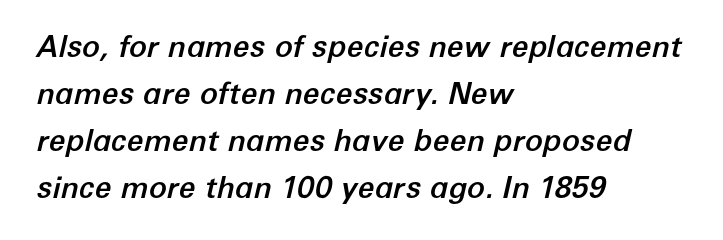
{"italic": "yes", "lean": "right", "slant_degrees": 12, "width": "normal", "stroke_contrast": "low", "x_height": "medium", "monospaced": "no", "underline": "no", "align": "left", "line_spacing": "normal", "line_spacing_ratio": 1.57, "letter_spacing": "normal", "letter_spacing_em": 0.0, "glyph_px": 30}
